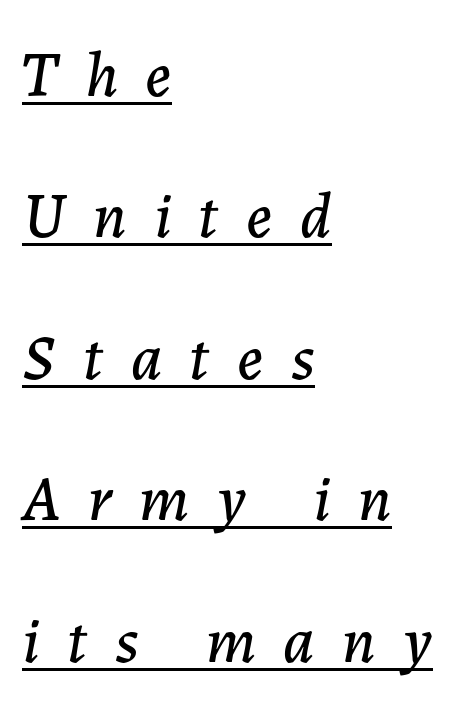
Honestly, the rows look like they've been pulled way apart. Short note: letters widely spaced. Emphasis-style slanted type is in use. These lines are rendered in a variable-pitch font.
